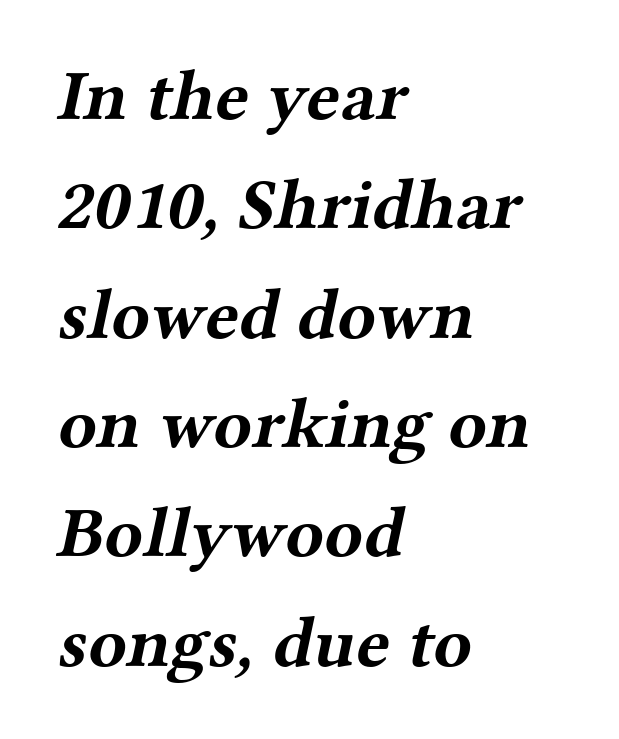
Varying glyph widths throughout — classic text-font behaviour. Is the letter spacing exaggerated? No — it looks like the ordinary default. Pretty heavy lettering here — definitely bold. One-word summary of the alignment: left. How would I describe the line gaps? Plain and ordinary. Check the space under the baseline: it is left empty.
